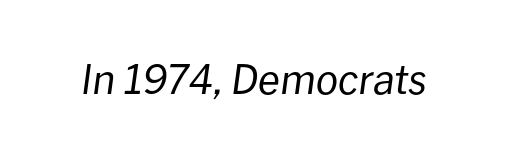
Q: Is the text bold? A: No.
Q: Is the text italic (slanted)? A: Yes, it leans right by about 8 degrees.
Q: Is the text underlined? A: No.
Q: Is the spacing between letters normal or unusually wide? A: Normal.
Q: Width (condensed, normal, or wide)? A: Normal.
Q: Stroke contrast? A: Low.
Q: x-height? A: Medium.
Q: Monospaced? A: No.
